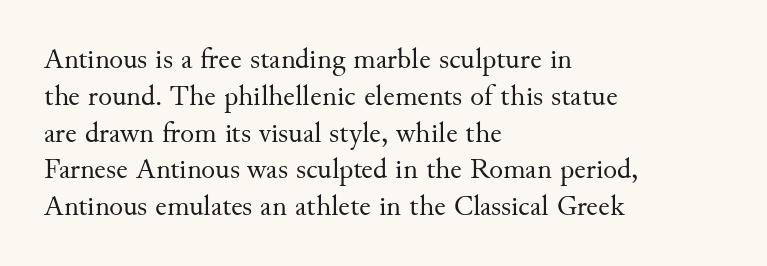
The image shows 29 px regular-weight serif type, upright; set left-aligned, normal line spacing (1.27x), normal letter spacing, not underlined; medium stroke contrast and a small x-height.
